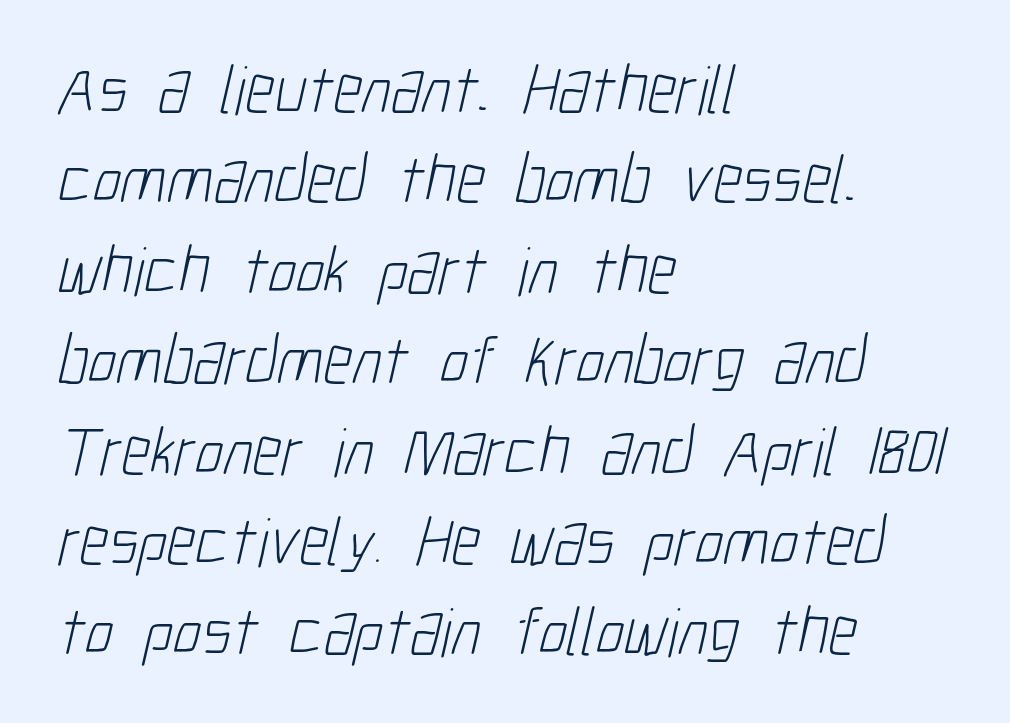
{"serif": "no", "bold": "no", "weight": "light", "width": "condensed", "stroke_contrast": "low", "x_height": "medium", "monospaced": "no", "underline": "no", "align": "left", "line_spacing": "normal", "line_spacing_ratio": 1.31, "letter_spacing": "normal", "letter_spacing_em": 0.0, "glyph_px": 69}
